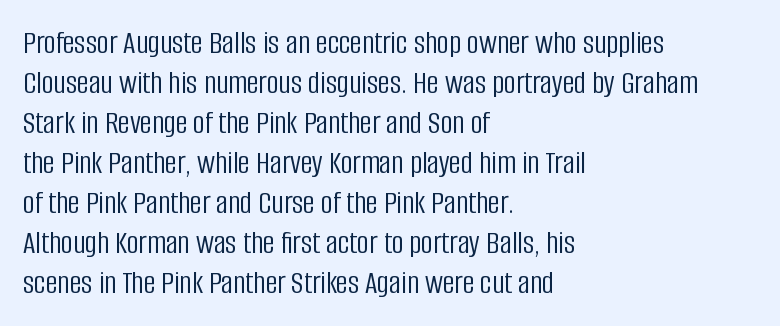
These lines stack with their left ends in a neat column. Check the space under the baseline: it is left empty. Is this a fixed-width face? No — the glyphs have proportional, varying widths. The characters display no serif detailing; their extremities are plain.
